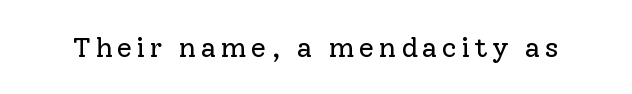
Q: Is the text bold? A: No.
Q: Is the text italic (slanted)? A: No, it is upright.
Q: Is the typeface a serif or a sans-serif typeface? A: Serif.
Q: Is the text underlined? A: No.
Q: Width (condensed, normal, or wide)? A: Normal.
Q: Stroke contrast? A: Low.
Q: x-height? A: Medium.
Q: Monospaced? A: No.
